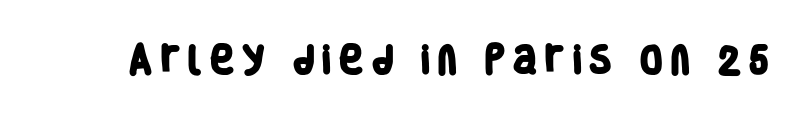
The image shows 31 px heavy, condensed sans-serif type; set unusually wide letter spacing (+0.2 em), not underlined; low stroke contrast and a large x-height.
